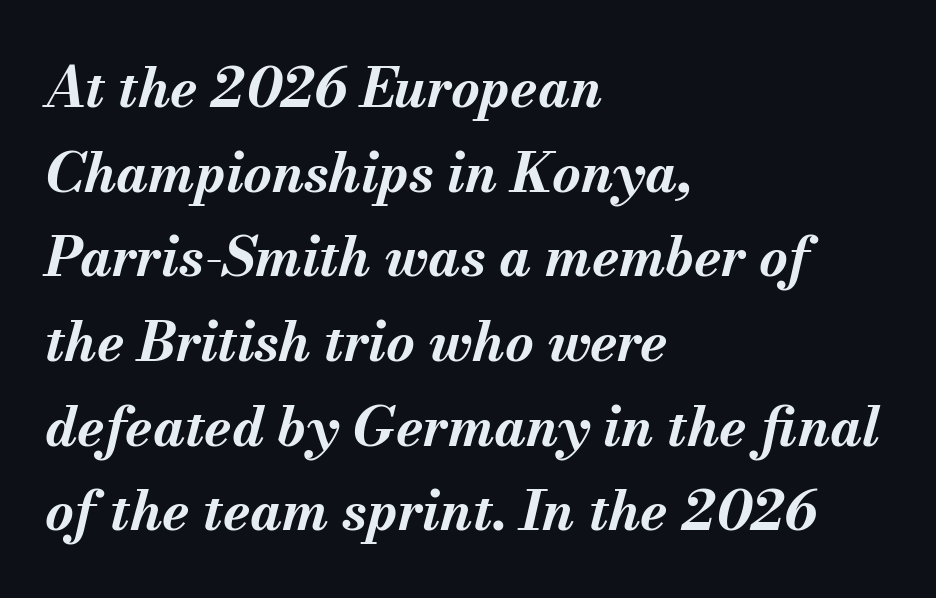
{"italic": "yes", "lean": "right", "slant_degrees": 13, "bold": "yes", "weight": "bold", "width": "normal", "stroke_contrast": "medium", "x_height": "small", "monospaced": "no", "underline": "no", "align": "left", "line_spacing": "normal", "line_spacing_ratio": 1.54, "letter_spacing": "normal", "letter_spacing_em": 0.0, "glyph_px": 55}
